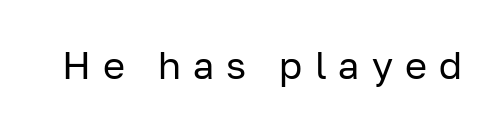
{"serif": "no", "italic": "no", "bold": "no", "weight": "regular", "width": "normal", "stroke_contrast": "low", "x_height": "medium", "monospaced": "no", "underline": "no", "letter_spacing": "wide", "letter_spacing_em": 0.31, "glyph_px": 38}
